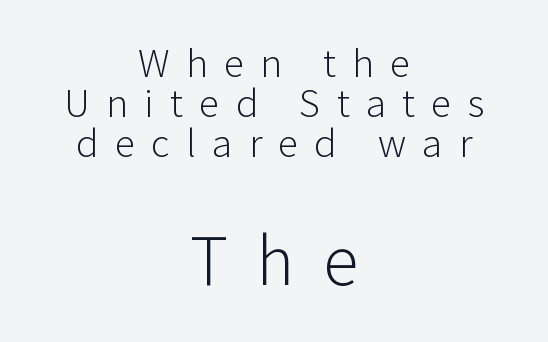
{"serif": "no", "italic": "no", "bold": "no", "weight": "light", "width": "normal", "stroke_contrast": "low", "x_height": "medium", "monospaced": "no", "underline": "no", "align": "center", "line_spacing": "tight", "line_spacing_ratio": 0.98, "letter_spacing": "wide", "letter_spacing_em": 0.4, "larger_block": "second", "size_ratio": 1.76, "glyph_px": 72}
